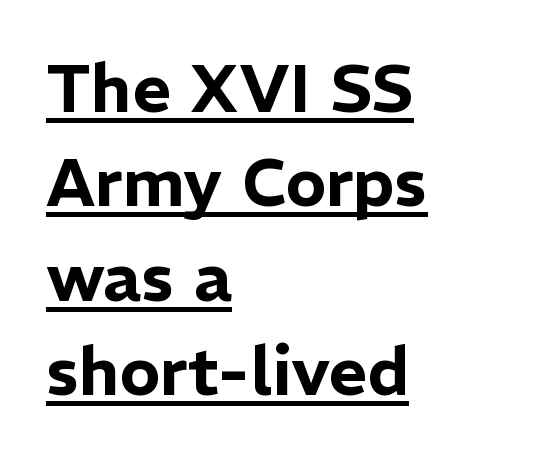
{"serif": "no", "italic": "no", "width": "normal", "stroke_contrast": "low", "x_height": "medium", "monospaced": "no", "underline": "yes", "align": "left", "line_spacing": "normal", "line_spacing_ratio": 1.41, "letter_spacing": "normal", "letter_spacing_em": 0.0, "glyph_px": 67}
